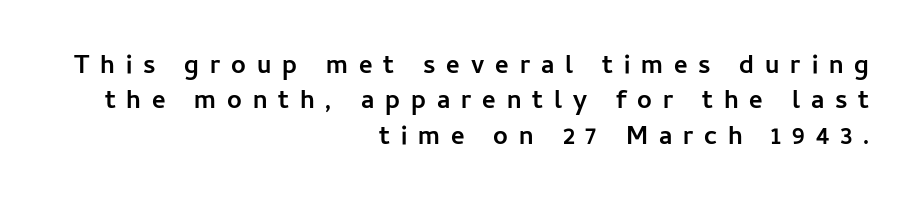
Q: Is the text bold? A: Yes.
Q: Is the text italic (slanted)? A: No, it is upright.
Q: Is the text underlined? A: No.
Q: How is the paragraph aligned? A: Right-aligned.
Q: Is the spacing between letters normal or unusually wide? A: Unusually wide.
Q: Is the spacing between lines tight, normal or loose? A: Normal.
